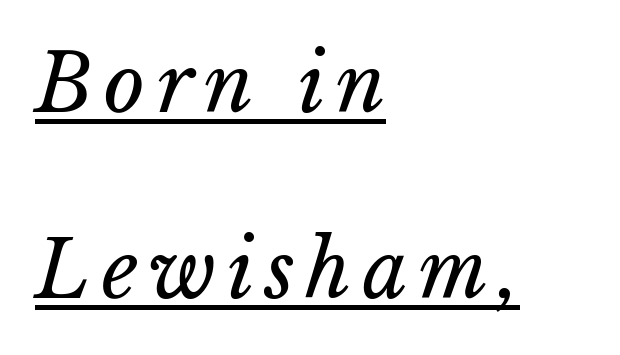
Q: Is the text bold? A: No.
Q: Is the text italic (slanted)? A: Yes, it leans right by about 15 degrees.
Q: Is the text underlined? A: Yes.
Q: How is the paragraph aligned? A: Left-aligned.
Q: Is the spacing between lines tight, normal or loose? A: Loose.
Q: Width (condensed, normal, or wide)? A: Normal.
Q: Stroke contrast? A: Low.
Q: x-height? A: Medium.
Q: Monospaced? A: No.
